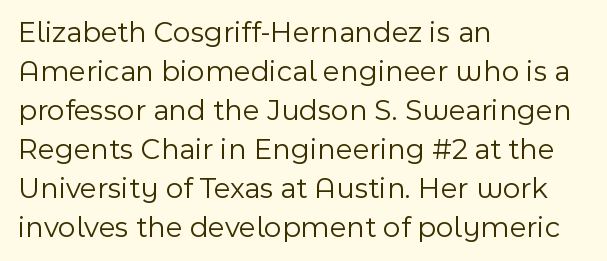
{"serif": "no", "italic": "no", "bold": "no", "weight": "light", "width": "normal", "x_height": "medium", "monospaced": "no", "underline": "no", "align": "left", "line_spacing": "normal", "line_spacing_ratio": 1.3, "letter_spacing": "normal", "letter_spacing_em": 0.0, "glyph_px": 30}
